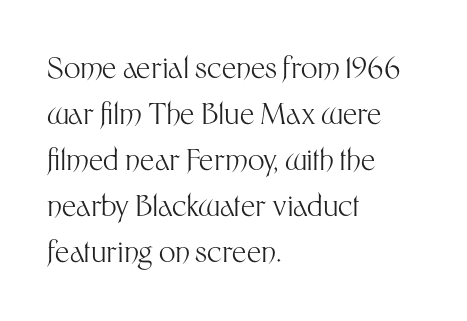
Q: Is the text bold? A: No.
Q: Is the text italic (slanted)? A: No, it is upright.
Q: Is the typeface a serif or a sans-serif typeface? A: Sans-serif.
Q: Is the text underlined? A: No.
Q: How is the paragraph aligned? A: Left-aligned.
Q: Is the spacing between letters normal or unusually wide? A: Normal.
Q: Is the spacing between lines tight, normal or loose? A: Normal.
Q: Width (condensed, normal, or wide)? A: Normal.
Q: Stroke contrast? A: Medium.
Q: x-height? A: Medium.
Q: Monospaced? A: No.
